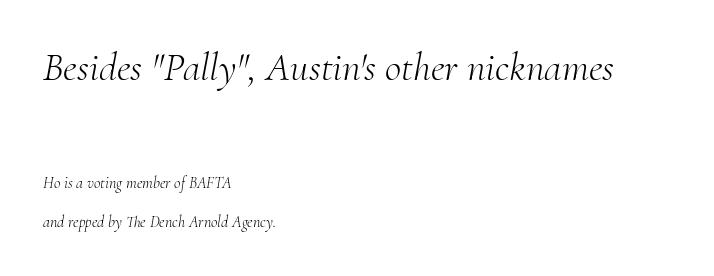
The image shows 40 px light serif type, italic (leaning right); set left-aligned, loose line spacing (2.45x), normal letter spacing, not underlined; the first (top) block is 2.5x larger; medium stroke contrast and a small x-height.
